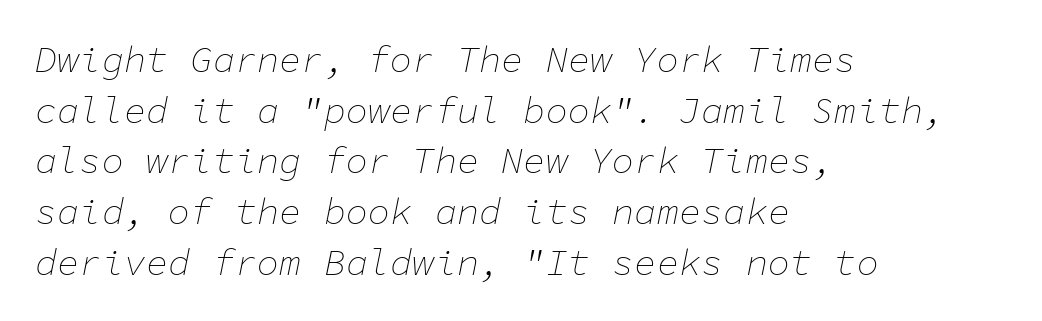
Q: Is the text bold? A: No.
Q: Is the text italic (slanted)? A: Yes, it leans right by about 11 degrees.
Q: Is the text underlined? A: No.
Q: How is the paragraph aligned? A: Left-aligned.
Q: Is the spacing between letters normal or unusually wide? A: Normal.
Q: Is the spacing between lines tight, normal or loose? A: Normal.
Q: Width (condensed, normal, or wide)? A: Normal.
Q: Stroke contrast? A: Low.
Q: x-height? A: Medium.
Q: Monospaced? A: Yes.
